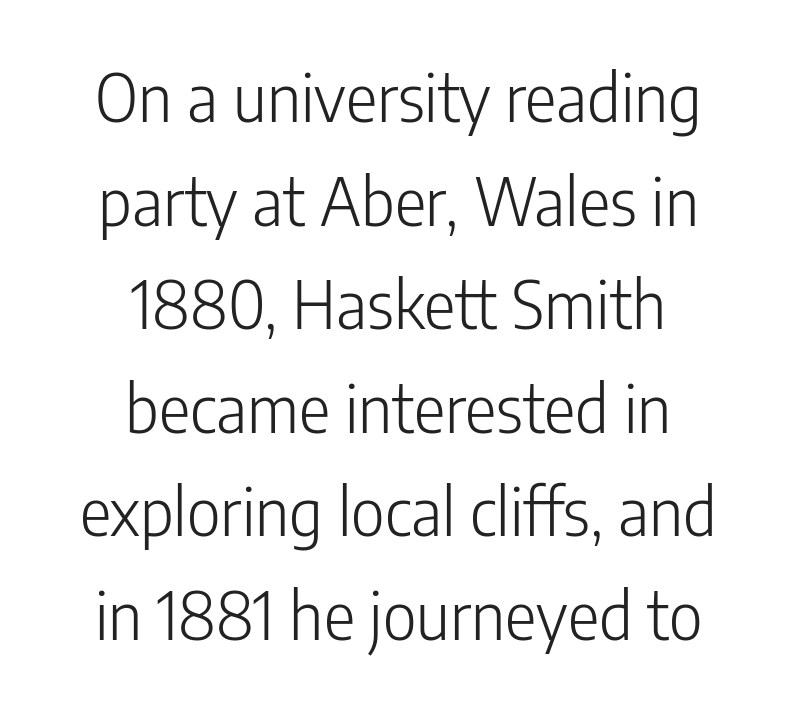
Does the copy run flush right? No — it is centered line by line. Nope, no serifs anywhere on these letters. Tall strokes in this sample are plumb rather than angled. The font sits on the lighter half of the weight spectrum, regular included. Short note: letters normally spaced. Is this a fixed-width face? No — the glyphs have proportional, varying widths.
